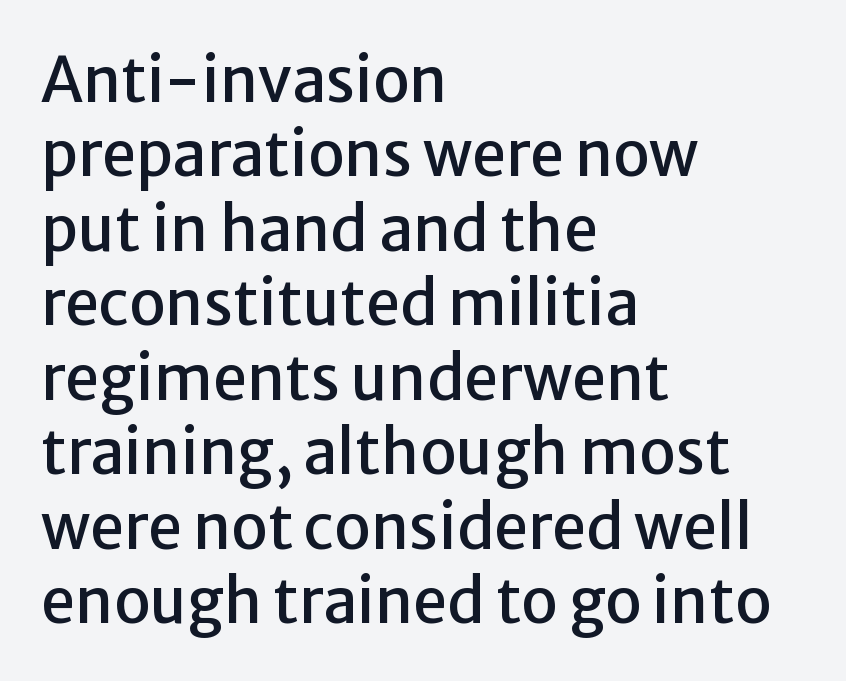
Grotesque or geometric, the face here clearly has no serifs. These lines were composed using upright roman letters. Character widths vary here, with narrow letters taking less room than wide ones. Layout note: lines flush left.
